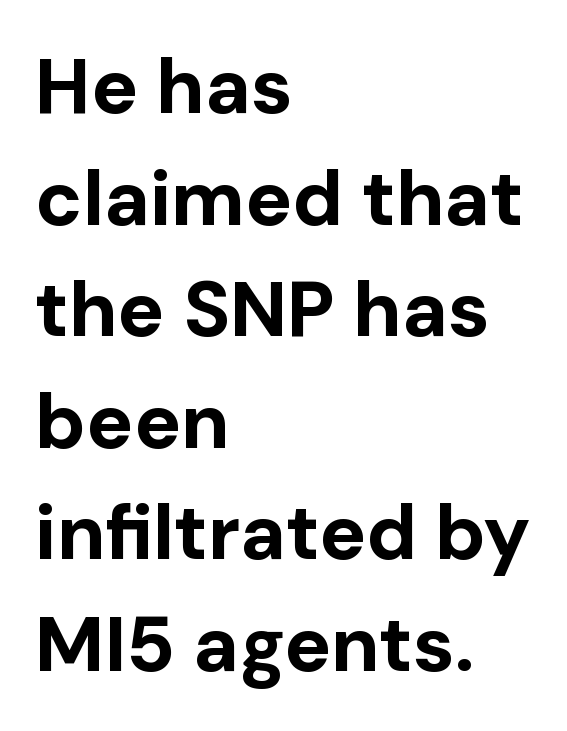
{"serif": "no", "italic": "no", "bold": "yes", "weight": "bold", "width": "normal", "stroke_contrast": "low", "x_height": "medium", "monospaced": "no", "underline": "no", "align": "left", "line_spacing": "normal", "line_spacing_ratio": 1.43, "letter_spacing": "normal", "letter_spacing_em": 0.0, "glyph_px": 78}
